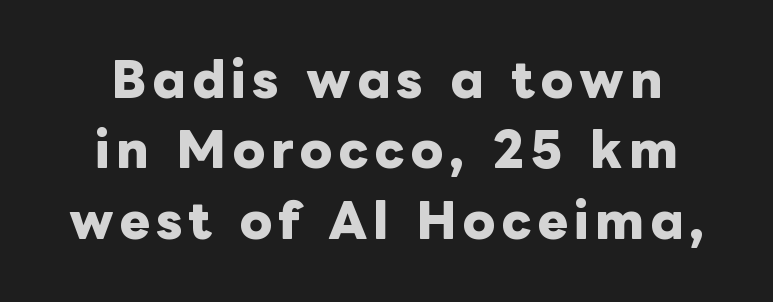
You can tell it's not italic because the verticals are truly vertical. Leading: standard. Only glyphs here, with clear space below each row. Does the weight exceed regular? Yes, all the way to bold. Leftover space on each line is divided equally before and after the words.
